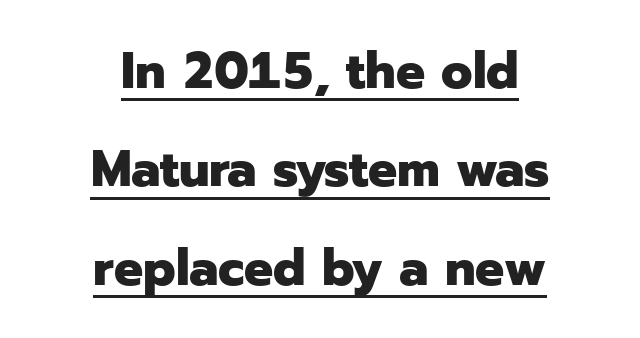
{"serif": "no", "italic": "no", "bold": "yes", "weight": "heavy", "width": "normal", "stroke_contrast": "low", "x_height": "medium", "monospaced": "no", "underline": "yes", "align": "center", "line_spacing": "loose", "line_spacing_ratio": 1.93, "letter_spacing": "normal", "letter_spacing_em": 0.0, "glyph_px": 51}
